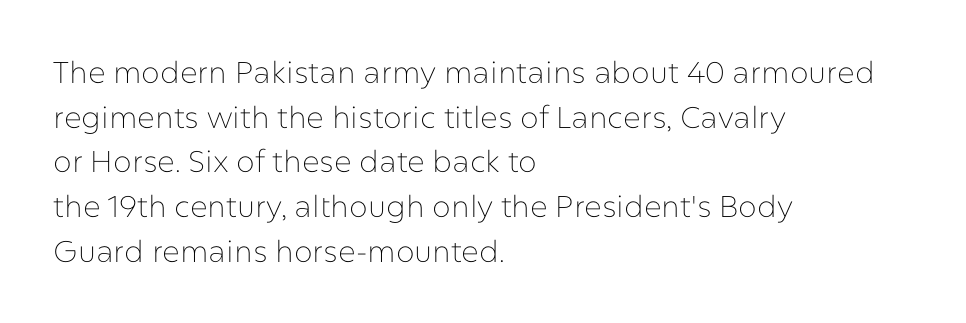
{"serif": "no", "italic": "no", "bold": "no", "weight": "thin", "width": "normal", "stroke_contrast": "low", "x_height": "medium", "monospaced": "no", "underline": "no", "align": "left", "line_spacing": "normal", "line_spacing_ratio": 1.49, "letter_spacing": "normal", "letter_spacing_em": 0.0, "glyph_px": 30}
